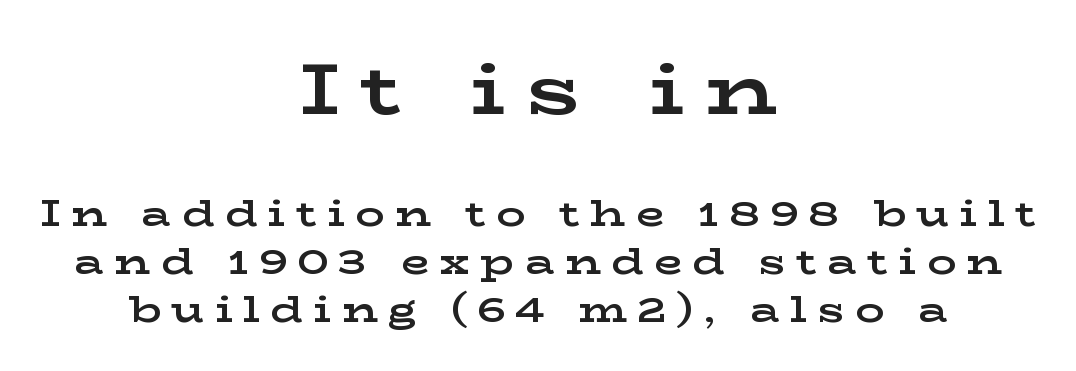
The image shows 72 px bold, wide serif type, upright; set centered, normal line spacing (1.33x), unusually wide letter spacing (+0.29 em), not underlined; the first (top) block is 2.0x larger; low stroke contrast and a medium x-height.
